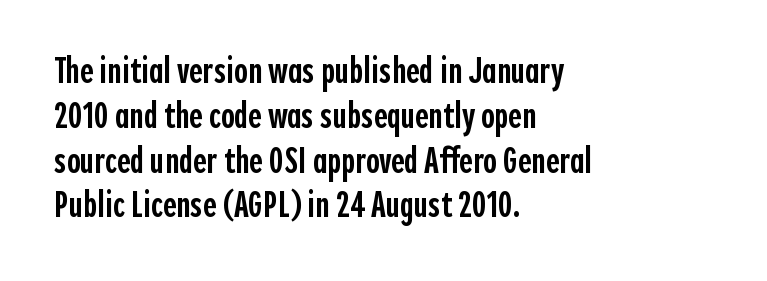
{"serif": "no", "italic": "no", "bold": "semi", "weight": "semibold", "width": "condensed", "x_height": "medium", "monospaced": "no", "underline": "no", "align": "left", "line_spacing_ratio": 1.21, "letter_spacing": "normal", "letter_spacing_em": 0.0, "glyph_px": 37}
